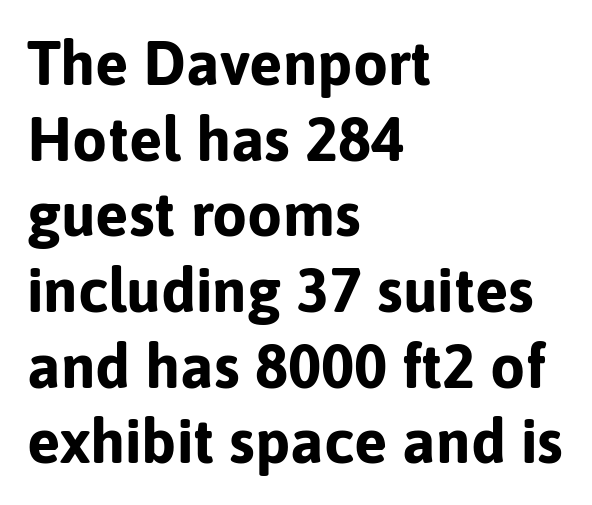
{"serif": "no", "italic": "no", "bold": "yes", "weight": "bold", "width": "normal", "stroke_contrast": "low", "x_height": "medium", "monospaced": "no", "underline": "no", "align": "left", "line_spacing_ratio": 1.22, "letter_spacing": "normal", "letter_spacing_em": 0.0, "glyph_px": 62}
